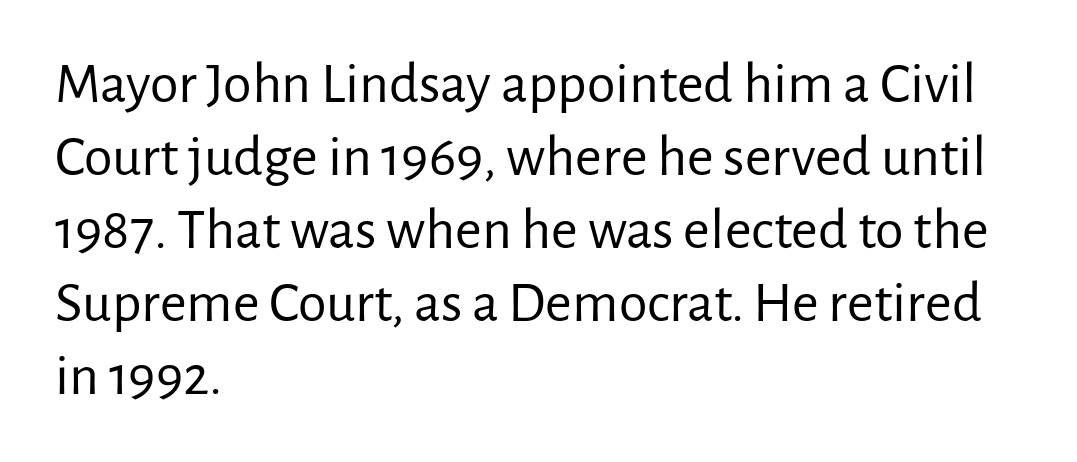
Q: Is the text bold? A: No.
Q: Is the text italic (slanted)? A: No, it is upright.
Q: Is the typeface a serif or a sans-serif typeface? A: Sans-serif.
Q: Is the text underlined? A: No.
Q: How is the paragraph aligned? A: Left-aligned.
Q: Is the spacing between letters normal or unusually wide? A: Normal.
Q: Is the spacing between lines tight, normal or loose? A: Normal.
Q: Width (condensed, normal, or wide)? A: Normal.
Q: Stroke contrast? A: Low.
Q: x-height? A: Medium.
Q: Monospaced? A: No.
